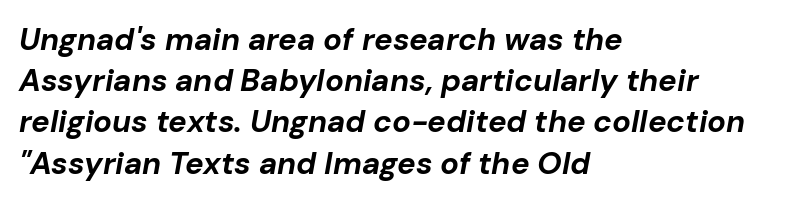
Weight check: bold — yes, fully. Unmarked baselines from the first word to the last. The paragraph has a hard left edge and a soft right edge. Looks like regular typesetting: each glyph gets only the width it needs. In terms of leading, this rendering sits right in the middle. The rendering applies a slant to the glyphs.
